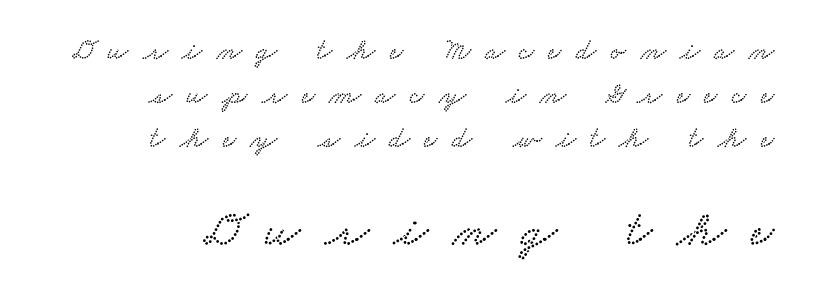
Q: Is the typeface a serif or a sans-serif typeface? A: Serif.
Q: Is the text underlined? A: No.
Q: How is the paragraph aligned? A: Right-aligned.
Q: Is the spacing between letters normal or unusually wide? A: Unusually wide.
Q: Is the spacing between lines tight, normal or loose? A: Normal.
Q: Which block of text is set in a larger size, the first (top) or the second (bottom)? A: The second (bottom) one.
Q: Width (condensed, normal, or wide)? A: Wide.
Q: Stroke contrast? A: Low.
Q: x-height? A: Small.
Q: Monospaced? A: No.
